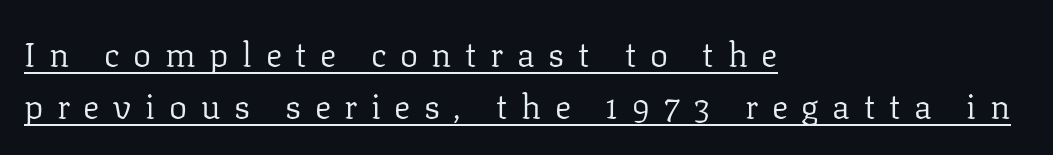
{"serif": "yes", "italic": "no", "bold": "no", "weight": "regular", "width": "normal", "stroke_contrast": "low", "x_height": "medium", "monospaced": "no", "underline": "yes", "align": "left", "line_spacing": "normal", "line_spacing_ratio": 1.54, "letter_spacing": "wide", "letter_spacing_em": 0.4, "glyph_px": 34}
